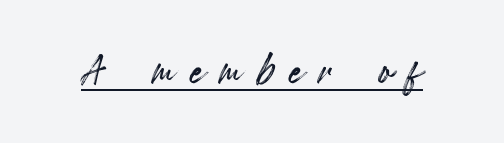
{"width": "condensed", "x_height": "small", "monospaced": "no", "underline": "yes", "letter_spacing": "wide", "letter_spacing_em": 0.29, "glyph_px": 53}
